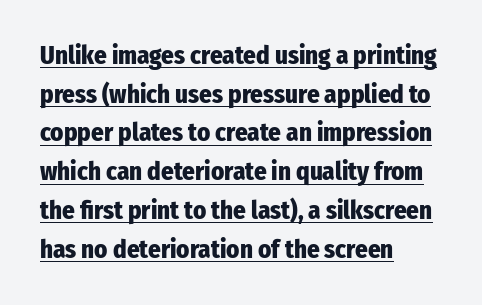
{"italic": "no", "bold": "yes", "underline": "yes", "align": "left", "line_spacing": "normal", "line_spacing_ratio": 1.55, "letter_spacing": "normal", "letter_spacing_em": 0.0, "glyph_px": 25}
